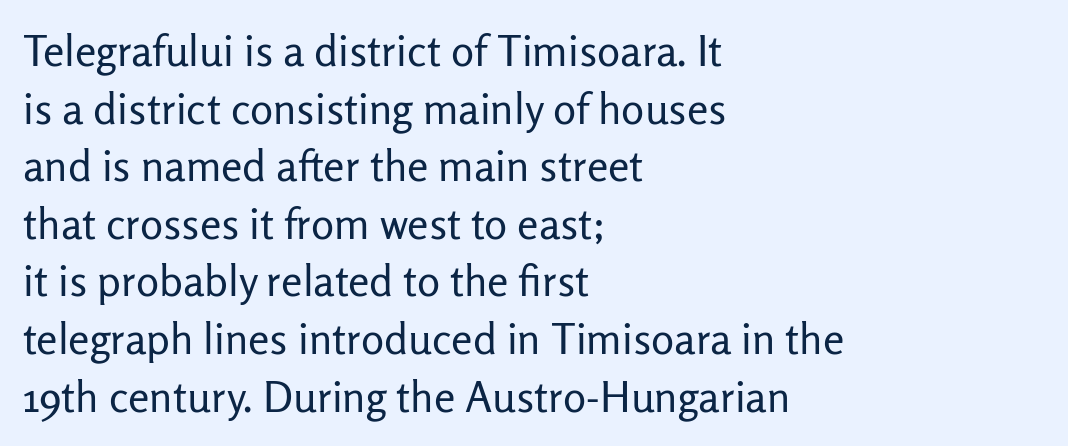
Q: Is the text bold? A: No.
Q: Is the text italic (slanted)? A: No, it is upright.
Q: Is the typeface a serif or a sans-serif typeface? A: Sans-serif.
Q: Is the text underlined? A: No.
Q: How is the paragraph aligned? A: Left-aligned.
Q: Is the spacing between letters normal or unusually wide? A: Normal.
Q: Is the spacing between lines tight, normal or loose? A: Normal.
Q: Width (condensed, normal, or wide)? A: Normal.
Q: Stroke contrast? A: Low.
Q: x-height? A: Medium.
Q: Monospaced? A: No.
